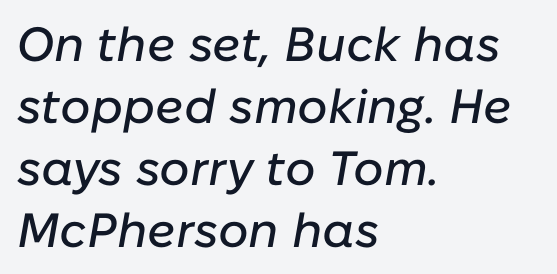
{"italic": "yes", "lean": "right", "slant_degrees": 10, "width": "normal", "stroke_contrast": "low", "x_height": "medium", "monospaced": "no", "underline": "no", "align": "left", "line_spacing": "normal", "line_spacing_ratio": 1.29, "letter_spacing": "normal", "letter_spacing_em": 0.0, "glyph_px": 48}
